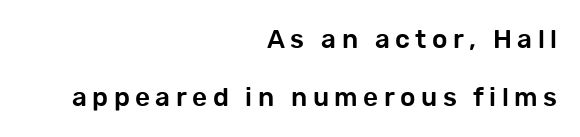
{"italic": "no", "underline": "no", "align": "right", "line_spacing": "loose", "line_spacing_ratio": 2.25, "letter_spacing": "wide", "letter_spacing_em": 0.21, "glyph_px": 26}
